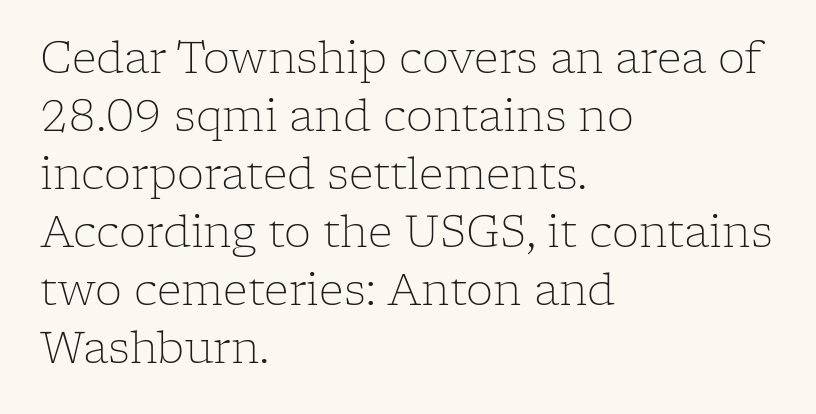
Q: Is the text bold? A: No.
Q: Is the text italic (slanted)? A: No, it is upright.
Q: Is the typeface a serif or a sans-serif typeface? A: Serif.
Q: Is the text underlined? A: No.
Q: How is the paragraph aligned? A: Left-aligned.
Q: Is the spacing between letters normal or unusually wide? A: Normal.
Q: Is the spacing between lines tight, normal or loose? A: Normal.
Q: Width (condensed, normal, or wide)? A: Normal.
Q: Stroke contrast? A: Low.
Q: x-height? A: Medium.
Q: Monospaced? A: No.
